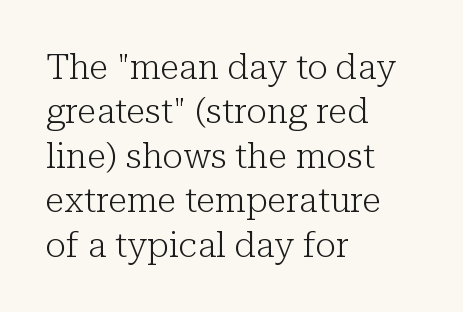
The image shows 35 px light serif type, upright; set left-aligned, normal line spacing (1.27x), normal letter spacing, not underlined; low stroke contrast and a medium x-height.
